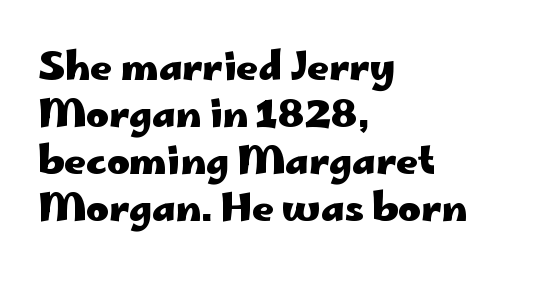
{"serif": "no", "italic": "no", "bold": "yes", "weight": "heavy", "width": "wide", "stroke_contrast": "low", "x_height": "small", "monospaced": "no", "underline": "no", "align": "left", "line_spacing_ratio": 1.24, "letter_spacing": "normal", "letter_spacing_em": 0.0, "glyph_px": 38}
